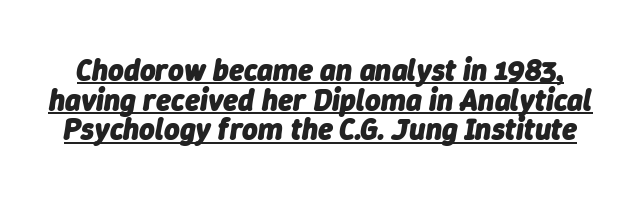
The image shows 30 px heavy type, italic (leaning right); set tight line spacing (0.99x), normal letter spacing, underlined; low stroke contrast and a medium x-height.
